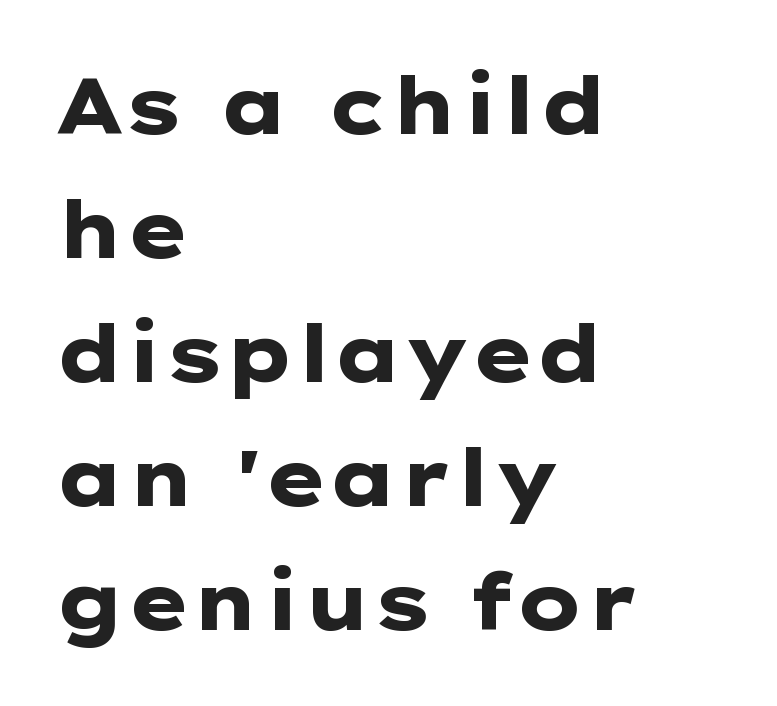
Q: Is the text bold? A: Yes.
Q: Is the text italic (slanted)? A: No, it is upright.
Q: Is the typeface a serif or a sans-serif typeface? A: Sans-serif.
Q: Is the text underlined? A: No.
Q: How is the paragraph aligned? A: Left-aligned.
Q: Is the spacing between letters normal or unusually wide? A: Normal.
Q: Is the spacing between lines tight, normal or loose? A: Normal.
Q: Width (condensed, normal, or wide)? A: Wide.
Q: Stroke contrast? A: Low.
Q: x-height? A: Medium.
Q: Monospaced? A: No.
